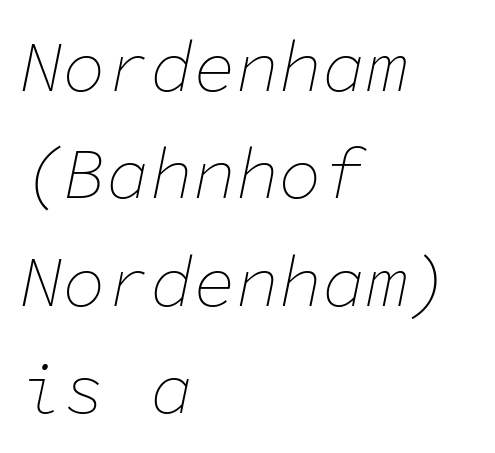
{"italic": "yes", "lean": "right", "slant_degrees": 11, "bold": "no", "weight": "thin", "width": "normal", "stroke_contrast": "low", "x_height": "medium", "monospaced": "yes", "underline": "no", "align": "left", "line_spacing": "normal", "line_spacing_ratio": 1.49, "letter_spacing": "normal", "letter_spacing_em": 0.0, "glyph_px": 72}
